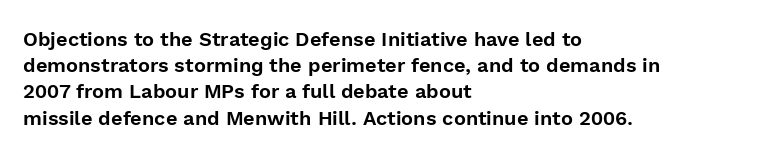
The image shows 20 px text type, upright; set left-aligned, normal line spacing (1.31x), normal letter spacing, not underlined.
